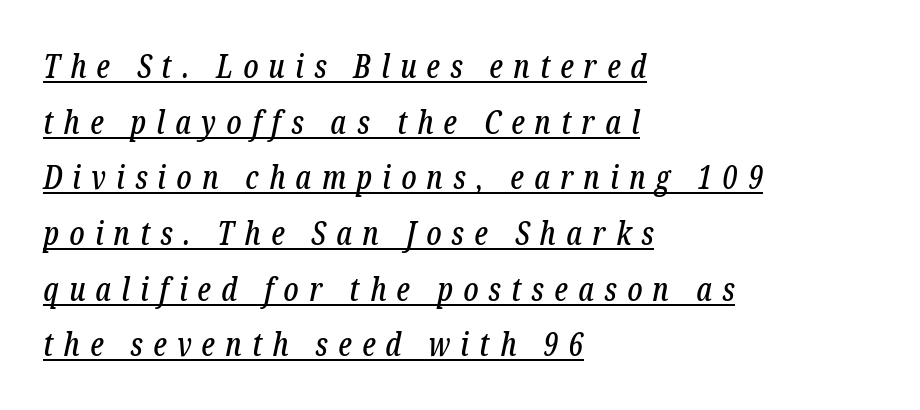
The image shows 32 px condensed serif type, italic (leaning right); set left-aligned, line spacing 1.74x, unusually wide letter spacing (+0.32 em), underlined; low stroke contrast and a medium x-height.
